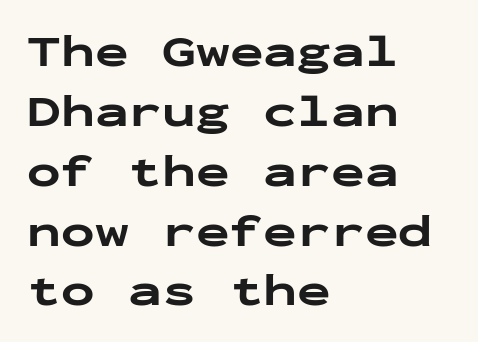
A typesetter would call this leading conventional body-copy spacing. The tracking reads as untouched default to a designer's eye. Bold? Absolutely — the strokes are thick and heavy. Quick note: not italic, upright. Does the type have serifs? No, each stem ends abruptly. Is the block centered? No — it sits flush against the left margin.
